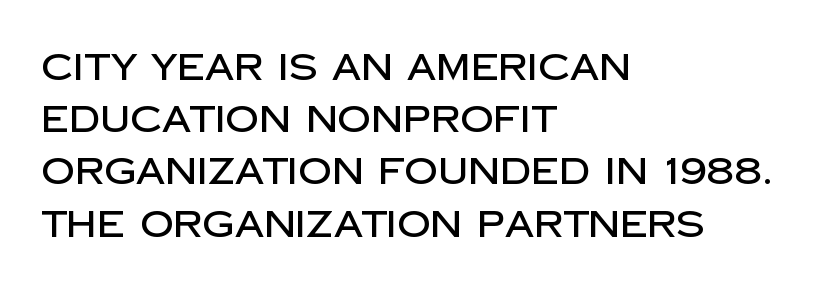
Inter-character spacing is left at the font's built-in metrics. Type style note: lacks serifs. The letters stand upright; this is a roman face. Layout note: lines flush left.
